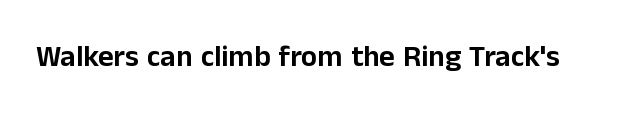
{"serif": "no", "italic": "no", "width": "normal", "stroke_contrast": "low", "x_height": "medium", "monospaced": "no", "underline": "no", "letter_spacing": "normal", "letter_spacing_em": 0.0, "glyph_px": 30}
